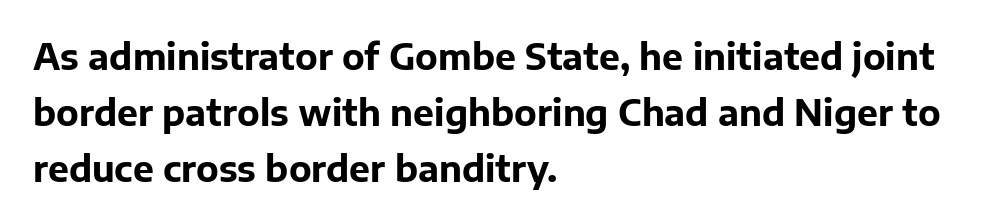
The image shows 35 px bold sans-serif type, upright; set left-aligned, normal line spacing (1.6x), normal letter spacing, not underlined; low stroke contrast and a medium x-height.
